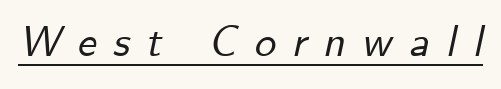
{"italic": "yes", "lean": "right", "slant_degrees": 12, "width": "normal", "stroke_contrast": "low", "x_height": "small", "monospaced": "no", "underline": "yes", "letter_spacing": "wide", "letter_spacing_em": 0.39, "glyph_px": 43}
